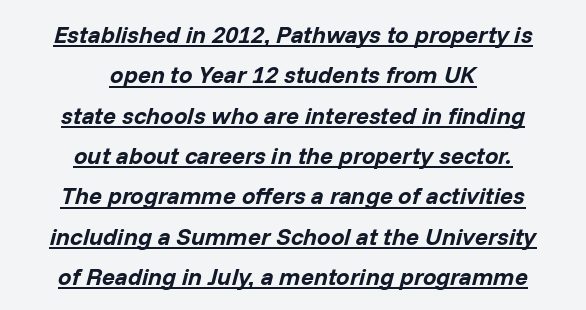
{"italic": "yes", "lean": "right", "slant_degrees": 14, "bold": "yes", "underline": "yes", "align": "center", "line_spacing": "normal", "line_spacing_ratio": 1.68, "letter_spacing": "normal", "letter_spacing_em": 0.0, "glyph_px": 24}
